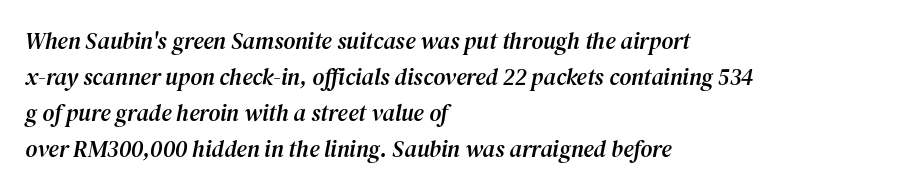
{"italic": "yes", "lean": "right", "slant_degrees": 12, "underline": "no", "align": "left", "line_spacing": "normal", "line_spacing_ratio": 1.56, "letter_spacing": "normal", "letter_spacing_em": 0.0, "glyph_px": 23}
